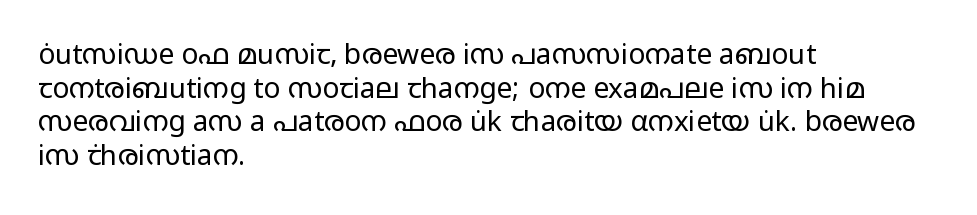
No feet cap the strokes, marking this as sans-serif type. These lines stack with their left ends in a neat column. Bold? No — there's no thickening of the strokes. Check the space under the baseline: it is left empty. The face used here is proportionally spaced, like ordinary book or web type.
